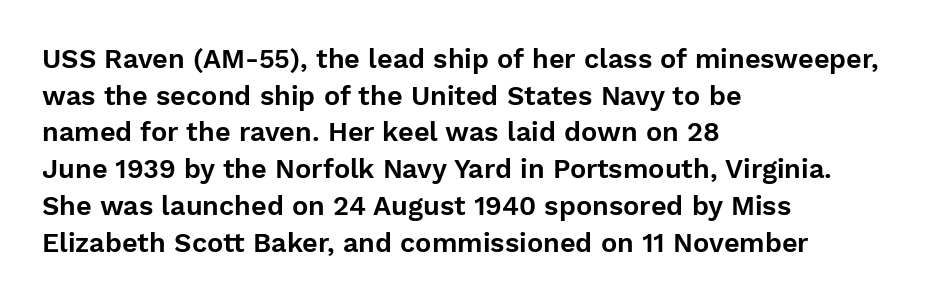
{"italic": "no", "underline": "no", "align": "left", "line_spacing": "normal", "line_spacing_ratio": 1.36, "letter_spacing": "normal", "letter_spacing_em": 0.0, "glyph_px": 27}
